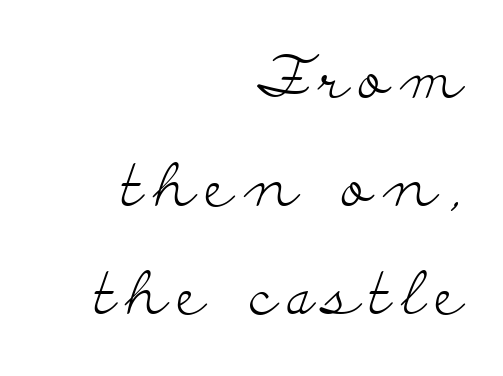
Q: Is the text bold? A: No.
Q: Is the text italic (slanted)? A: Yes.
Q: Is the typeface a serif or a sans-serif typeface? A: Serif.
Q: Is the text underlined? A: No.
Q: How is the paragraph aligned? A: Right-aligned.
Q: Width (condensed, normal, or wide)? A: Wide.
Q: Stroke contrast? A: Low.
Q: x-height? A: Small.
Q: Monospaced? A: No.
